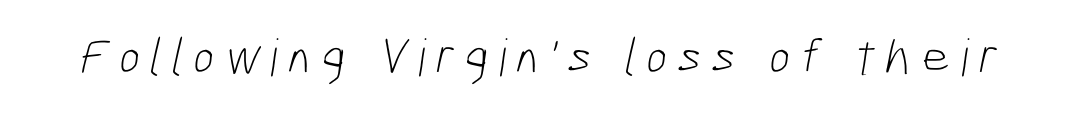
{"serif": "no", "bold": "no", "weight": "light", "width": "condensed", "stroke_contrast": "low", "x_height": "medium", "monospaced": "no", "underline": "no", "glyph_px": 51}
